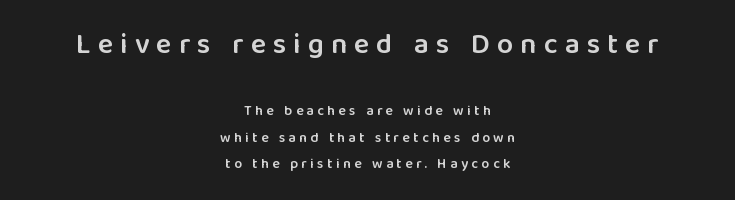
The image shows 29 px semibold sans-serif type, upright; set centered, loose line spacing (1.9x), unusually wide letter spacing (+0.24 em), not underlined; the first (top) block is 2.07x larger; low stroke contrast and a medium x-height.
